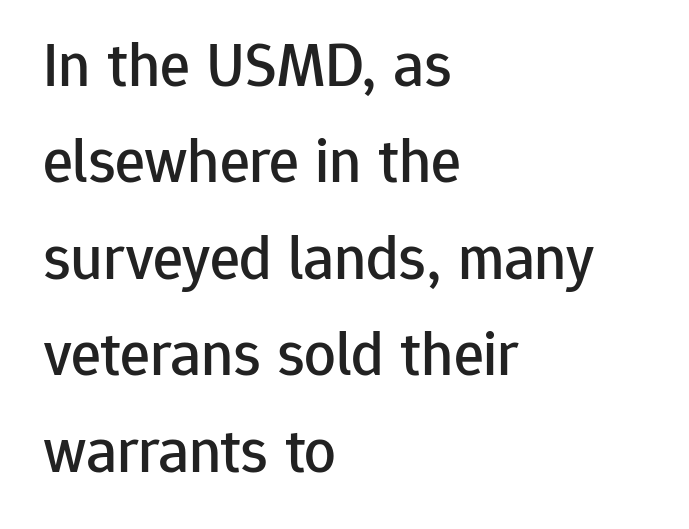
No feet cap the strokes, marking this as sans-serif type. One-word summary of the alignment: left. Clear beneath every line of the passage. A typesetter would mark this as roman, not italic.
